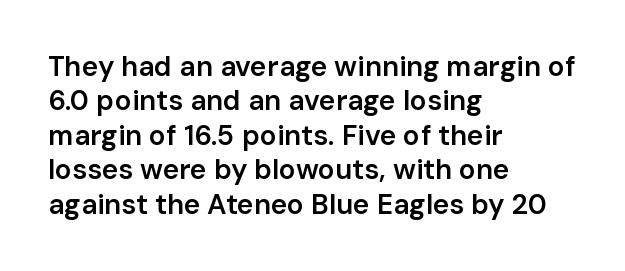
{"serif": "no", "italic": "no", "bold": "semi", "weight": "semibold", "width": "normal", "stroke_contrast": "low", "x_height": "medium", "monospaced": "no", "underline": "no", "align": "left", "line_spacing_ratio": 1.23, "letter_spacing": "normal", "letter_spacing_em": 0.0, "glyph_px": 28}
